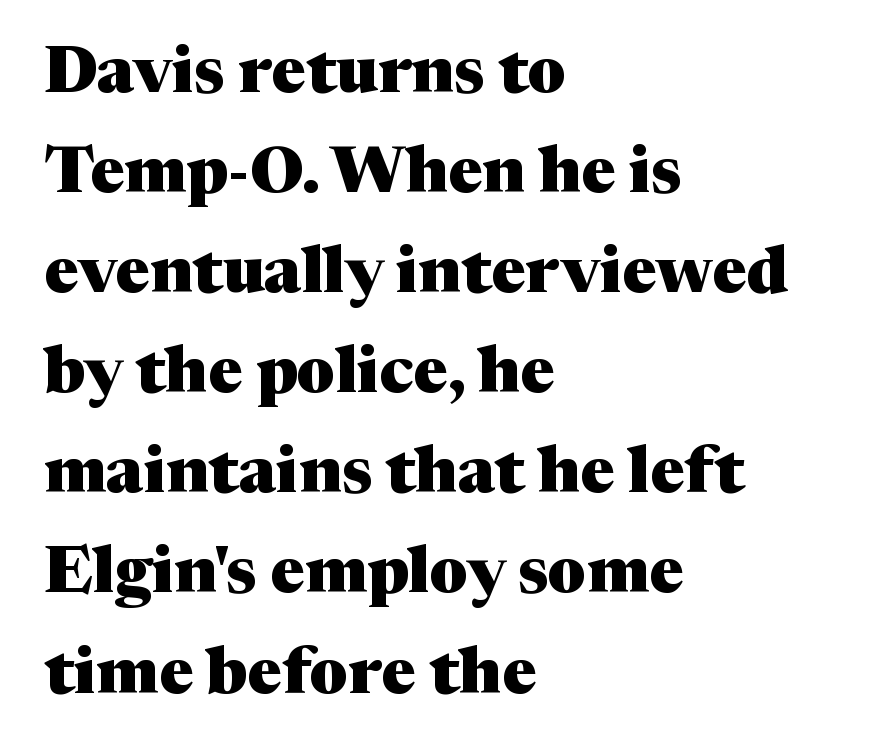
Q: Is the text bold? A: Yes.
Q: Is the text italic (slanted)? A: No, it is upright.
Q: Is the typeface a serif or a sans-serif typeface? A: Serif.
Q: Is the text underlined? A: No.
Q: How is the paragraph aligned? A: Left-aligned.
Q: Is the spacing between letters normal or unusually wide? A: Normal.
Q: Is the spacing between lines tight, normal or loose? A: Normal.
Q: Width (condensed, normal, or wide)? A: Normal.
Q: Stroke contrast? A: Medium.
Q: x-height? A: Medium.
Q: Monospaced? A: No.
